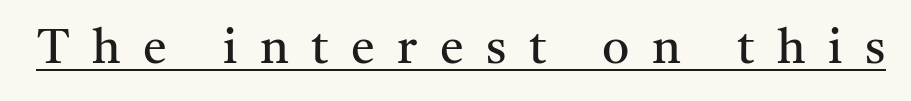
Ascenders rise straight up at ninety degrees. This sample has the flowing, uneven cadence of proportional lettering. There is plenty of visible air inserted between adjacent glyphs. These lines are composed in type with serifs. The face used here appears with an underline applied. No extra ink here — the face is not bold.
